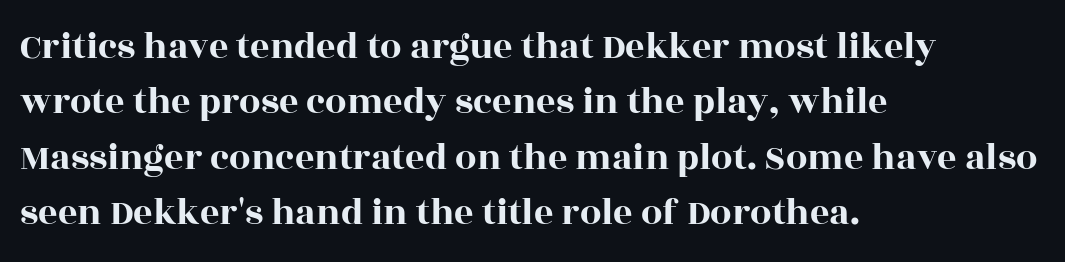
Q: Is the text italic (slanted)? A: No, it is upright.
Q: Is the typeface a serif or a sans-serif typeface? A: Serif.
Q: Is the text underlined? A: No.
Q: How is the paragraph aligned? A: Left-aligned.
Q: Is the spacing between letters normal or unusually wide? A: Normal.
Q: Is the spacing between lines tight, normal or loose? A: Normal.
Q: Width (condensed, normal, or wide)? A: Wide.
Q: x-height? A: Large.
Q: Monospaced? A: No.
